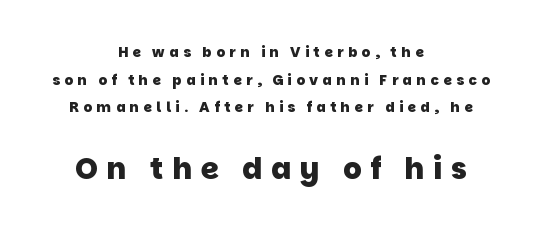
{"serif": "no", "bold": "yes", "weight": "heavy", "width": "normal", "stroke_contrast": "low", "x_height": "large", "monospaced": "no", "underline": "no", "align": "center", "line_spacing": "loose", "line_spacing_ratio": 1.97, "letter_spacing": "wide", "letter_spacing_em": 0.31, "larger_block": "second", "size_ratio": 2.07, "glyph_px": 29}
